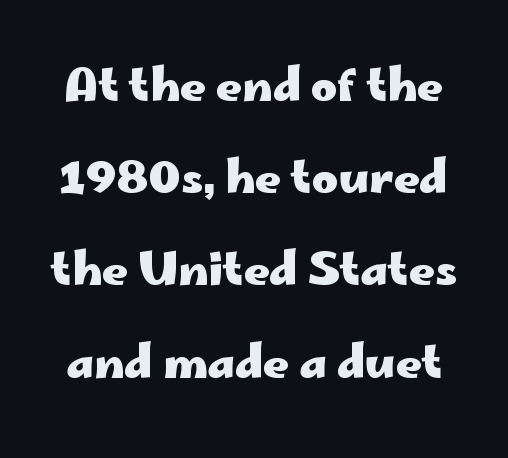
The image shows 45 px heavy, wide sans-serif type, upright; set loose line spacing (2.05x), normal letter spacing, not underlined; low stroke contrast and a small x-height.
